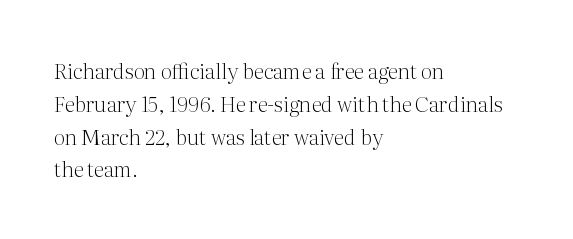
{"italic": "no", "bold": "no", "underline": "no", "align": "left", "line_spacing": "normal", "line_spacing_ratio": 1.56, "letter_spacing": "normal", "letter_spacing_em": 0.0, "glyph_px": 21}
